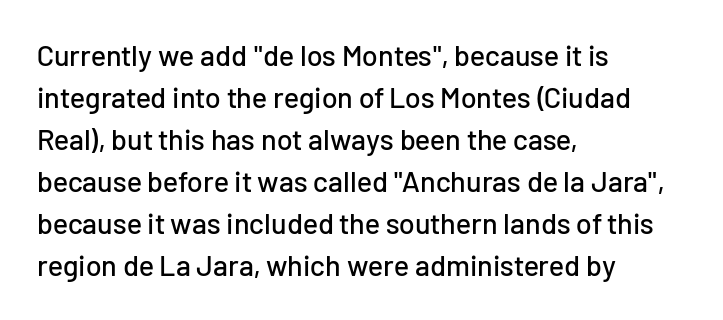
{"serif": "no", "italic": "no", "width": "normal", "stroke_contrast": "low", "x_height": "medium", "monospaced": "no", "underline": "no", "align": "left", "line_spacing": "normal", "line_spacing_ratio": 1.45, "letter_spacing": "normal", "letter_spacing_em": 0.0, "glyph_px": 29}
